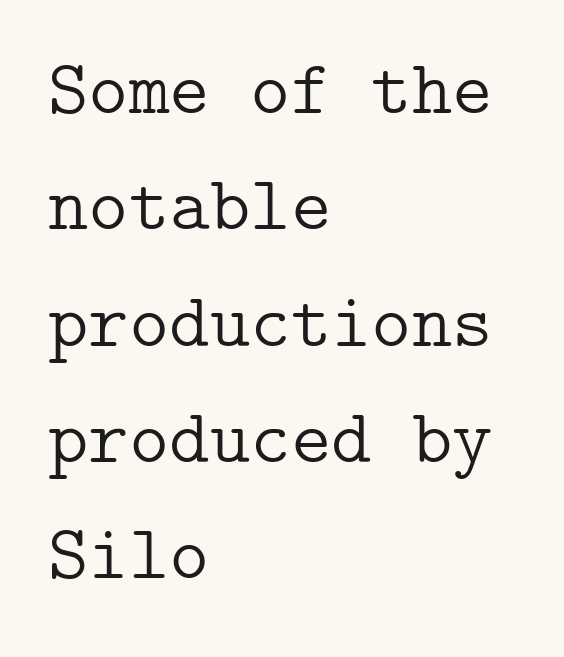
Q: Is the text bold? A: No.
Q: Is the text italic (slanted)? A: No, it is upright.
Q: Is the typeface a serif or a sans-serif typeface? A: Serif.
Q: Is the text underlined? A: No.
Q: How is the paragraph aligned? A: Left-aligned.
Q: Is the spacing between letters normal or unusually wide? A: Normal.
Q: Is the spacing between lines tight, normal or loose? A: Normal.
Q: Width (condensed, normal, or wide)? A: Normal.
Q: Stroke contrast? A: Low.
Q: x-height? A: Medium.
